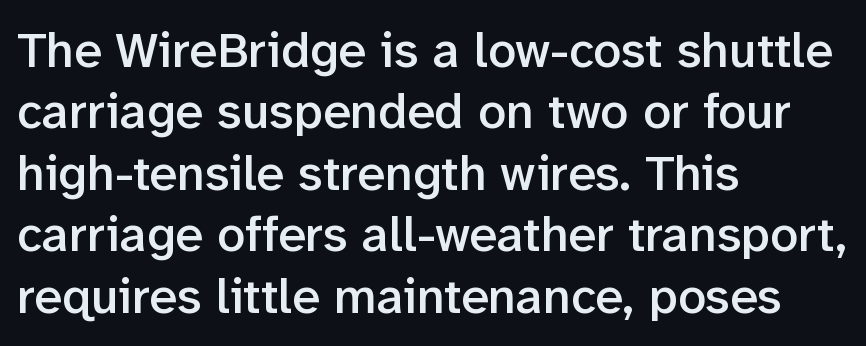
The image shows 50 px semibold sans-serif type, upright; set left-aligned, line spacing 1.23x, normal letter spacing, not underlined; low stroke contrast and a medium x-height.
